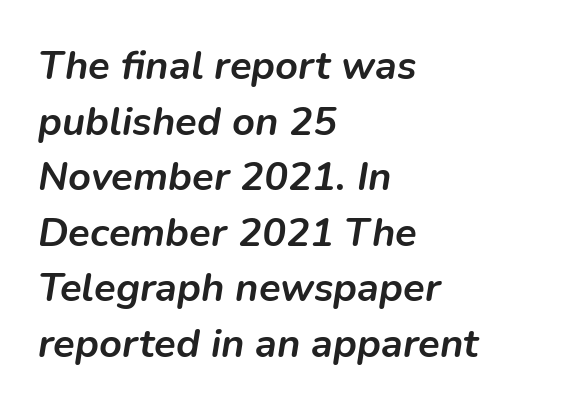
{"italic": "yes", "lean": "right", "slant_degrees": 9, "bold": "yes", "weight": "semibold", "width": "normal", "stroke_contrast": "low", "x_height": "medium", "monospaced": "no", "underline": "no", "align": "left", "line_spacing": "normal", "line_spacing_ratio": 1.39, "letter_spacing": "normal", "letter_spacing_em": 0.0, "glyph_px": 40}
